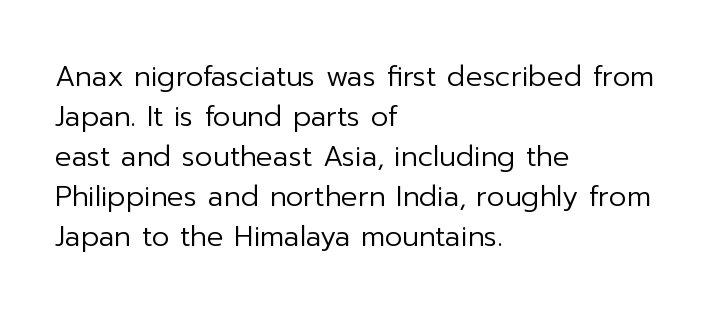
{"serif": "no", "italic": "no", "bold": "no", "weight": "regular", "width": "normal", "stroke_contrast": "low", "x_height": "medium", "monospaced": "no", "underline": "no", "align": "left", "line_spacing": "normal", "line_spacing_ratio": 1.43, "letter_spacing": "normal", "letter_spacing_em": 0.0, "glyph_px": 28}
